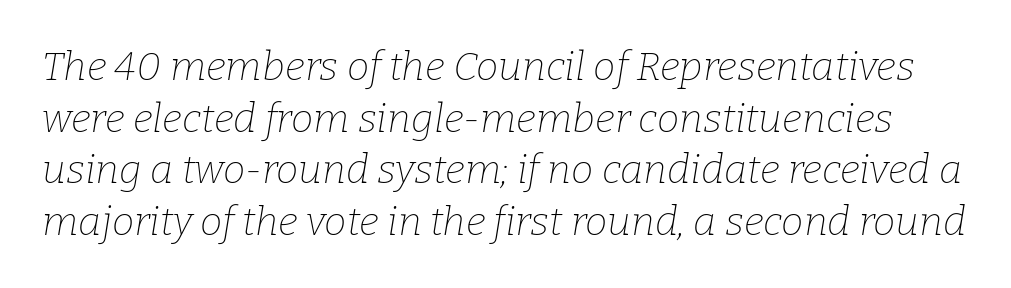
{"serif": "yes", "italic": "yes", "lean": "right", "slant_degrees": 9, "bold": "no", "weight": "thin", "width": "normal", "stroke_contrast": "low", "x_height": "medium", "monospaced": "no", "underline": "no", "line_spacing": "normal", "line_spacing_ratio": 1.29, "letter_spacing": "normal", "letter_spacing_em": 0.0, "glyph_px": 40}
